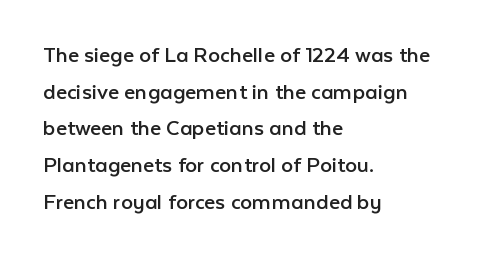
Q: Is the text bold? A: No.
Q: Is the text italic (slanted)? A: No, it is upright.
Q: Is the text underlined? A: No.
Q: How is the paragraph aligned? A: Left-aligned.
Q: Is the spacing between letters normal or unusually wide? A: Normal.
Q: Is the spacing between lines tight, normal or loose? A: Normal.
